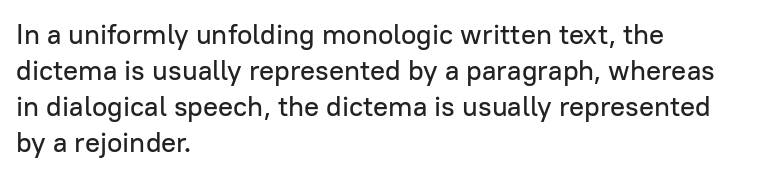
Q: Is the text italic (slanted)? A: No, it is upright.
Q: Is the typeface a serif or a sans-serif typeface? A: Sans-serif.
Q: Is the text underlined? A: No.
Q: How is the paragraph aligned? A: Left-aligned.
Q: Is the spacing between letters normal or unusually wide? A: Normal.
Q: Is the spacing between lines tight, normal or loose? A: Normal.
Q: Width (condensed, normal, or wide)? A: Normal.
Q: Stroke contrast? A: Low.
Q: x-height? A: Medium.
Q: Monospaced? A: No.
